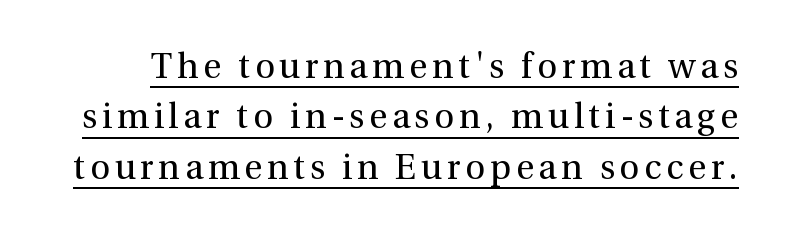
The image shows 35 px regular-weight serif type, upright; set normal line spacing (1.44x), underlined; a medium x-height.
